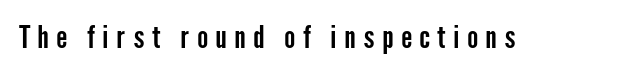
{"serif": "no", "italic": "no", "width": "condensed", "stroke_contrast": "low", "x_height": "medium", "monospaced": "no", "underline": "no", "letter_spacing": "wide", "letter_spacing_em": 0.24, "glyph_px": 30}
